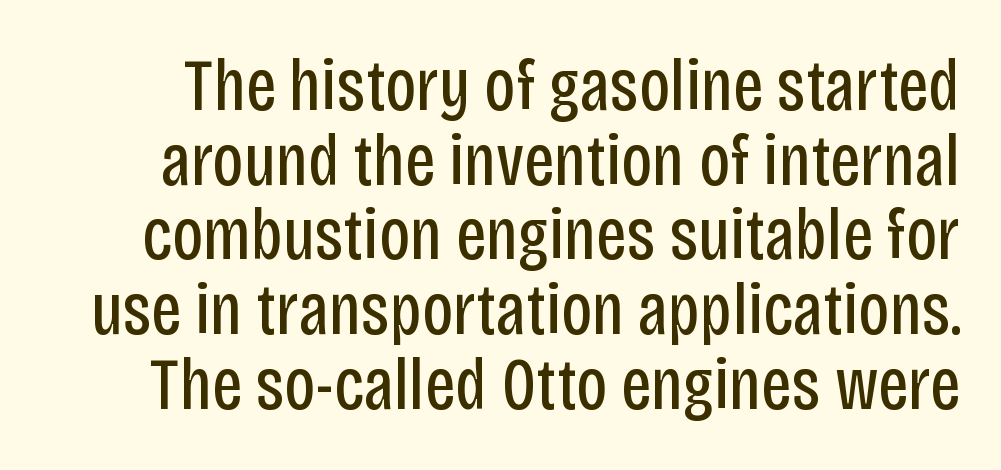
{"serif": "no", "italic": "no", "bold": "no", "weight": "regular", "width": "condensed", "stroke_contrast": "low", "x_height": "large", "monospaced": "no", "underline": "no", "line_spacing": "tight", "line_spacing_ratio": 1.01, "letter_spacing": "normal", "letter_spacing_em": 0.0, "glyph_px": 74}
